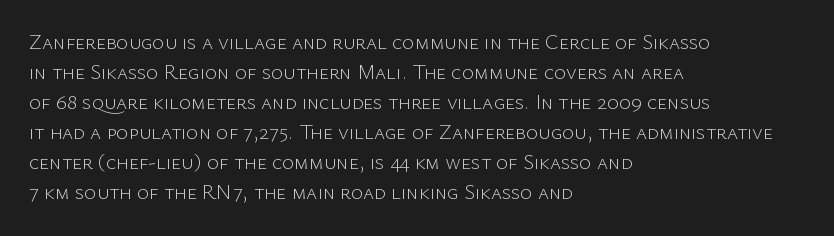
Compared with typical body copy, the letter spacing here is the same. The text block is weighted toward the left margin, trailing off unevenly rightward. The foot of each line stays bare and open. Evenly set lines give the paragraph a standard silhouette. Stroke thickness stays within the range of a standard reading face or lighter.
